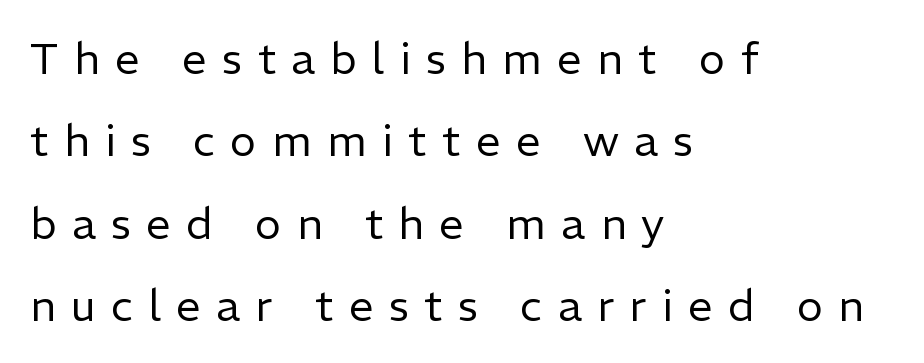
Q: Is the text bold? A: No.
Q: Is the text italic (slanted)? A: No, it is upright.
Q: Is the typeface a serif or a sans-serif typeface? A: Sans-serif.
Q: Is the text underlined? A: No.
Q: How is the paragraph aligned? A: Left-aligned.
Q: Is the spacing between letters normal or unusually wide? A: Unusually wide.
Q: Width (condensed, normal, or wide)? A: Normal.
Q: Stroke contrast? A: Low.
Q: x-height? A: Medium.
Q: Monospaced? A: No.
